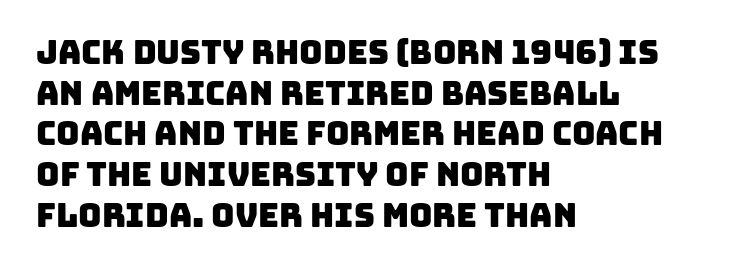
{"serif": "no", "width": "normal", "stroke_contrast": "low", "x_height": "large", "monospaced": "no", "underline": "no", "align": "left", "line_spacing": "normal", "line_spacing_ratio": 1.27, "letter_spacing": "normal", "letter_spacing_em": 0.0, "glyph_px": 32}
